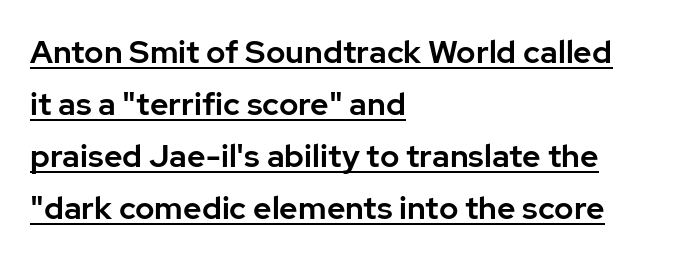
{"serif": "no", "italic": "no", "width": "normal", "stroke_contrast": "low", "x_height": "medium", "monospaced": "no", "underline": "yes", "align": "left", "line_spacing": "normal", "line_spacing_ratio": 1.62, "letter_spacing": "normal", "letter_spacing_em": 0.0, "glyph_px": 32}
